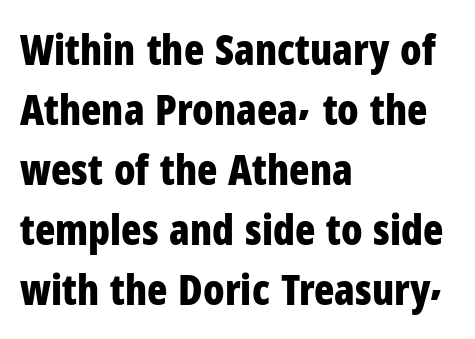
Observe the ordinary spacing: letters are neighbours, not strangers. Set as a true bold cut, around the 700 mark. Horizontally, the lines are justified to the leading edge only. Note: no serifs on the glyphs.
